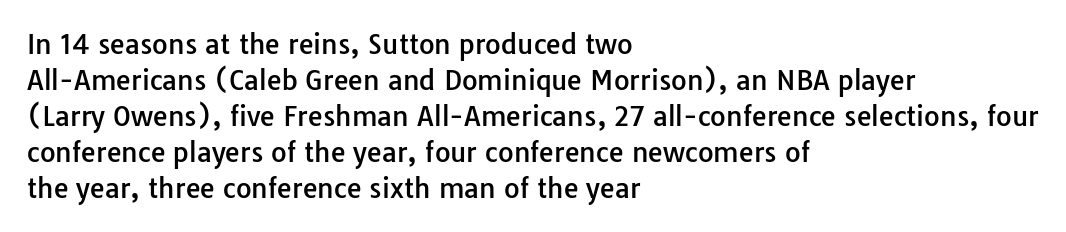
Q: Is the text italic (slanted)? A: No, it is upright.
Q: Is the text underlined? A: No.
Q: How is the paragraph aligned? A: Left-aligned.
Q: Is the spacing between letters normal or unusually wide? A: Normal.
Q: Is the spacing between lines tight, normal or loose? A: Normal.
